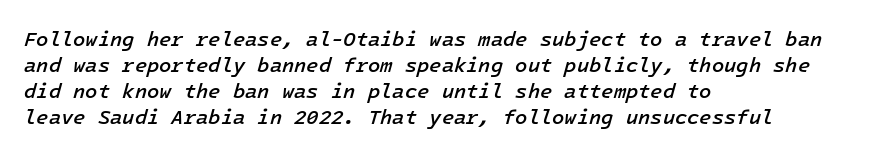
Notice how descenders clear the ascenders below comfortably — that's standard leading. Default kerning and tracking; the words read as compact shapes. Every letter is mildly thick-stroked: semibold rather than bold. All the whitespace from short lines collects on the right.
